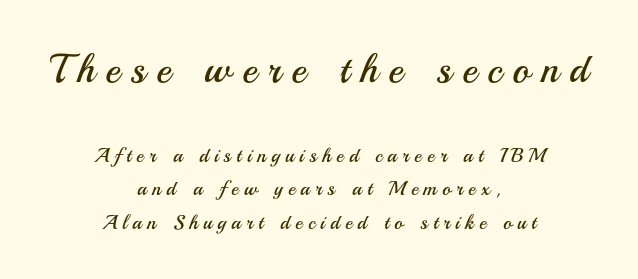
{"serif": "no", "bold": "no", "weight": "regular", "width": "normal", "stroke_contrast": "medium", "x_height": "small", "monospaced": "no", "underline": "no", "align": "center", "line_spacing": "normal", "line_spacing_ratio": 1.67, "letter_spacing": "wide", "letter_spacing_em": 0.27, "larger_block": "first", "size_ratio": 2.0, "glyph_px": 40}
